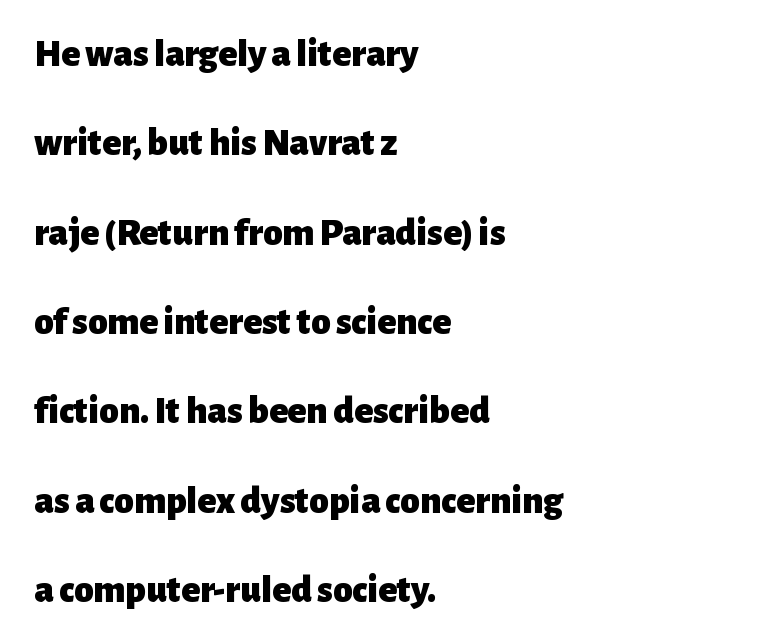
Regarding leading, the lines here are spaced well apart. The setting favours the left margin, as ordinary paragraphs usually do. Anything drawn beneath the words? Only blank space. As a designer I'd log this as weight 700, bold. It's the straight-up-and-down kind of type.
